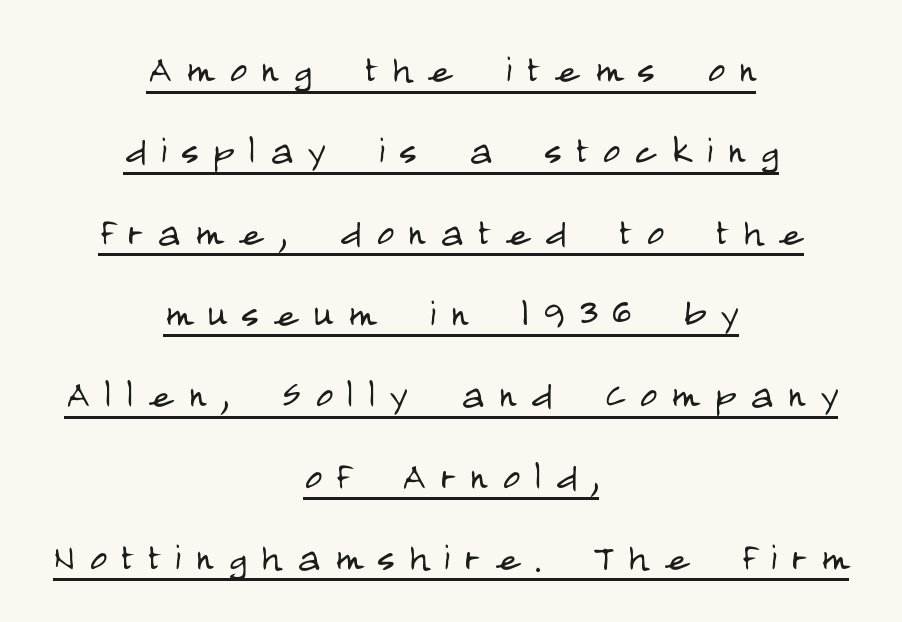
The passage shown is underscored from start to finish. No italicization has been applied; the sample stays upright. Line starts and ends both wander, symmetrically. Stroke mass is kept to a normal reading level or below.
